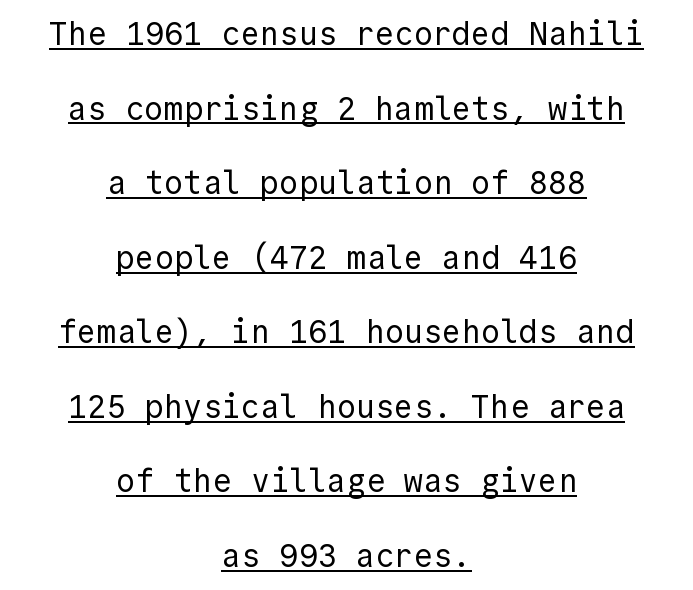
Q: Is the text bold? A: No.
Q: Is the text italic (slanted)? A: No, it is upright.
Q: Is the typeface a serif or a sans-serif typeface? A: Sans-serif.
Q: Is the text underlined? A: Yes.
Q: How is the paragraph aligned? A: Centered.
Q: Is the spacing between letters normal or unusually wide? A: Normal.
Q: Is the spacing between lines tight, normal or loose? A: Loose.
Q: Width (condensed, normal, or wide)? A: Normal.
Q: x-height? A: Medium.
Q: Monospaced? A: Yes.
